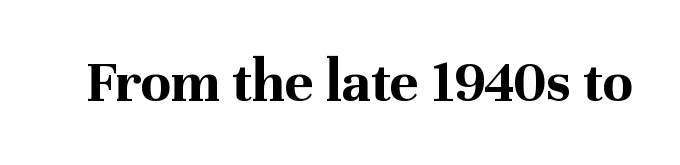
Q: Is the text bold? A: Yes.
Q: Is the text italic (slanted)? A: No, it is upright.
Q: Is the typeface a serif or a sans-serif typeface? A: Serif.
Q: Is the text underlined? A: No.
Q: Is the spacing between letters normal or unusually wide? A: Normal.
Q: Width (condensed, normal, or wide)? A: Normal.
Q: Stroke contrast? A: Medium.
Q: x-height? A: Medium.
Q: Monospaced? A: No.
